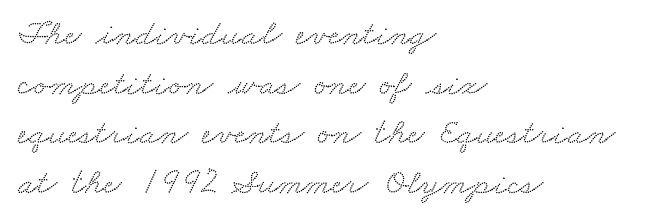
The image shows 37 px wide serif type; set left-aligned, normal line spacing (1.34x), normal letter spacing, not underlined; low stroke contrast and a small x-height.
